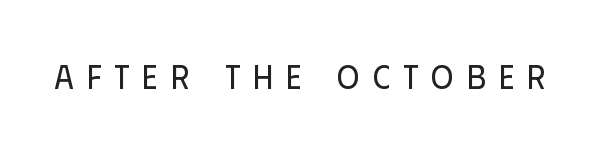
Q: Is the text bold? A: No.
Q: Is the text italic (slanted)? A: No, it is upright.
Q: Is the typeface a serif or a sans-serif typeface? A: Sans-serif.
Q: Is the text underlined? A: No.
Q: Is the spacing between letters normal or unusually wide? A: Unusually wide.
Q: Width (condensed, normal, or wide)? A: Condensed.
Q: Stroke contrast? A: Low.
Q: x-height? A: Large.
Q: Monospaced? A: No.
